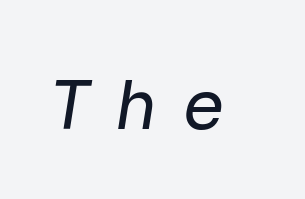
Bold? No — there's no thickening of the strokes. How are the letters spaced? Widely, with obvious added tracking. The glyphs in this specimen are sans serif. Think of a printed novel: that variable character pitch is what you see here. Clear beneath every line of the passage.
